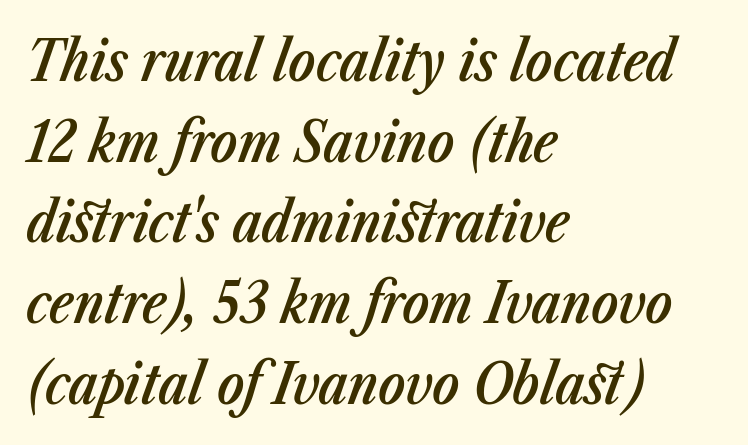
Q: Is the text bold? A: Semi-bold.
Q: Is the text italic (slanted)? A: Yes, it leans right by about 23 degrees.
Q: Is the text underlined? A: No.
Q: How is the paragraph aligned? A: Left-aligned.
Q: Is the spacing between letters normal or unusually wide? A: Normal.
Q: Is the spacing between lines tight, normal or loose? A: Normal.
Q: Width (condensed, normal, or wide)? A: Condensed.
Q: Stroke contrast? A: Low.
Q: x-height? A: Medium.
Q: Monospaced? A: No.
